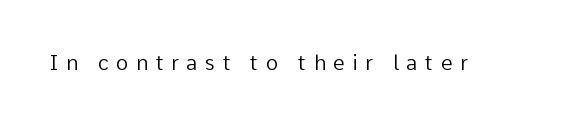
{"italic": "no", "bold": "no", "underline": "no", "letter_spacing": "wide", "letter_spacing_em": 0.35, "glyph_px": 21}
